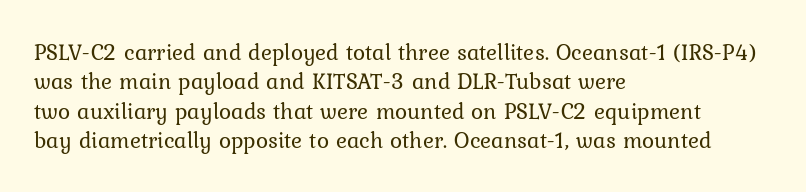
Q: Is the text bold? A: No.
Q: Is the text italic (slanted)? A: No, it is upright.
Q: Is the text underlined? A: No.
Q: How is the paragraph aligned? A: Left-aligned.
Q: Is the spacing between letters normal or unusually wide? A: Normal.
Q: Is the spacing between lines tight, normal or loose? A: Normal.
